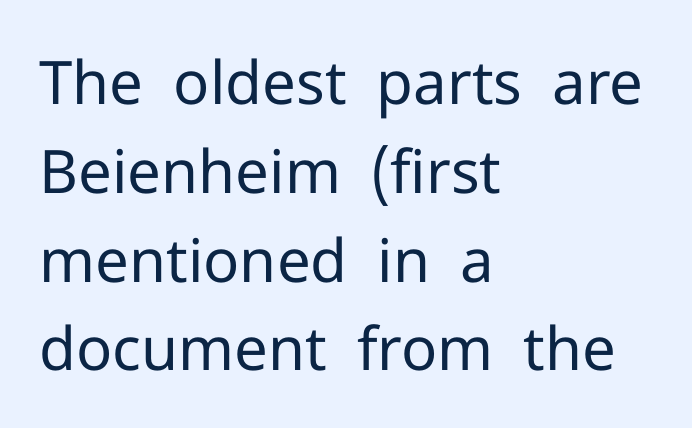
Q: Is the text bold? A: No.
Q: Is the text italic (slanted)? A: No, it is upright.
Q: Is the typeface a serif or a sans-serif typeface? A: Sans-serif.
Q: Is the text underlined? A: No.
Q: How is the paragraph aligned? A: Left-aligned.
Q: Is the spacing between letters normal or unusually wide? A: Normal.
Q: Is the spacing between lines tight, normal or loose? A: Normal.
Q: Width (condensed, normal, or wide)? A: Normal.
Q: Stroke contrast? A: Low.
Q: x-height? A: Medium.
Q: Monospaced? A: No.
